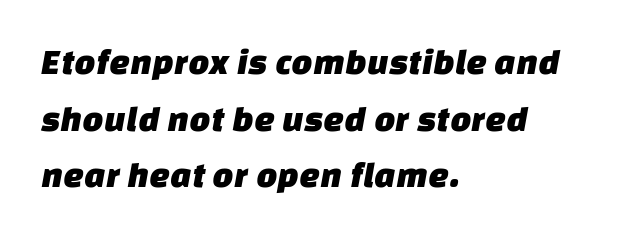
Q: Is the typeface a serif or a sans-serif typeface? A: Sans-serif.
Q: Is the text underlined? A: No.
Q: How is the paragraph aligned? A: Left-aligned.
Q: Is the spacing between letters normal or unusually wide? A: Normal.
Q: Is the spacing between lines tight, normal or loose? A: Normal.
Q: Width (condensed, normal, or wide)? A: Normal.
Q: Stroke contrast? A: Low.
Q: x-height? A: Large.
Q: Monospaced? A: No.
